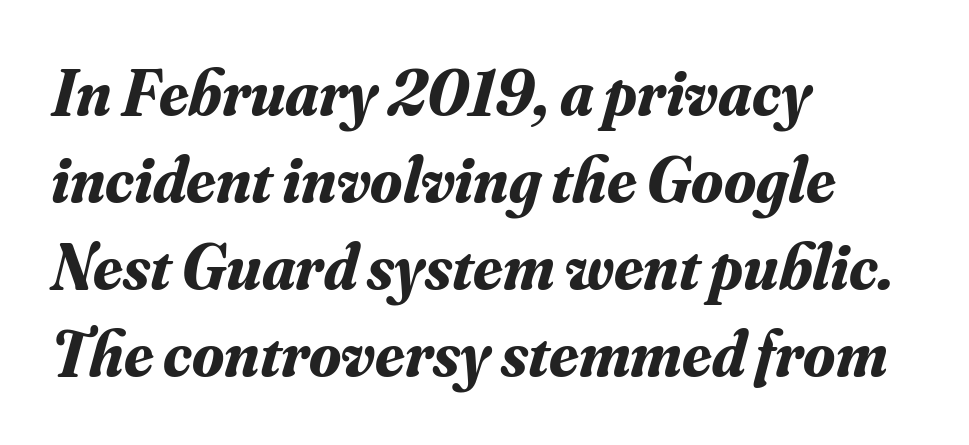
The lines in this sample share a left origin and differ only in where they stop. Look at the tracking — it's just the regular setting, nothing added. Whoever set this chose a conventional vertical rhythm. The area under the type is left untouched. This is heavy type, rendered in bold. Proportional: the letters do not fall into vertical columns.
